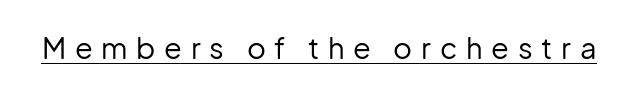
The image shows 29 px regular-weight sans-serif type, upright; set unusually wide letter spacing (+0.3 em), underlined; low stroke contrast and a medium x-height.
